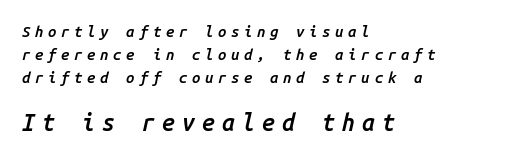
The image shows 23 px text type, italic (leaning right); set left-aligned, normal line spacing (1.53x), unusually wide letter spacing (+0.31 em), not underlined; the second (bottom) block is 1.53x larger.
